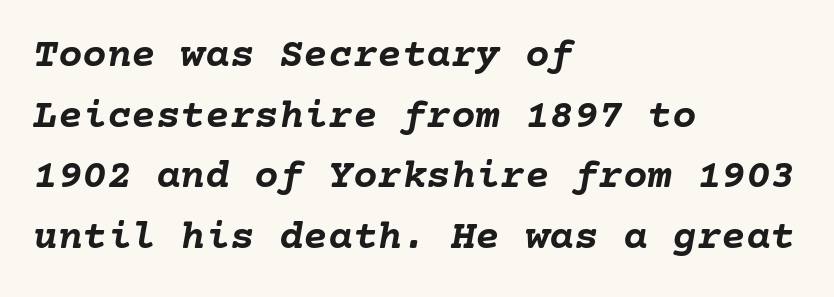
The image shows 41 px semibold type, italic (leaning right); set left-aligned, normal line spacing (1.48x), normal letter spacing, not underlined; low stroke contrast and a medium x-height.
